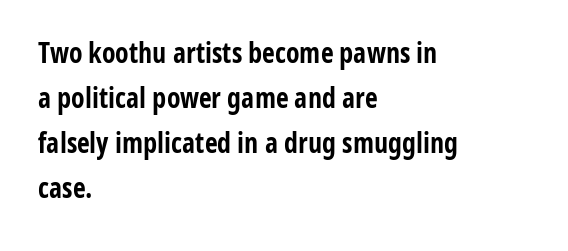
Q: Is the text bold? A: Yes.
Q: Is the text italic (slanted)? A: No, it is upright.
Q: Is the typeface a serif or a sans-serif typeface? A: Sans-serif.
Q: Is the text underlined? A: No.
Q: How is the paragraph aligned? A: Left-aligned.
Q: Is the spacing between letters normal or unusually wide? A: Normal.
Q: Is the spacing between lines tight, normal or loose? A: Normal.
Q: Width (condensed, normal, or wide)? A: Condensed.
Q: Stroke contrast? A: Low.
Q: x-height? A: Medium.
Q: Monospaced? A: No.
